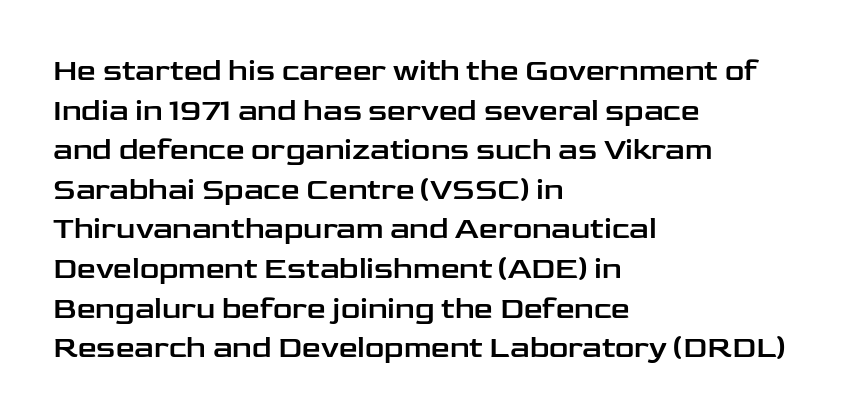
{"serif": "no", "italic": "no", "width": "wide", "stroke_contrast": "low", "x_height": "medium", "monospaced": "no", "underline": "no", "align": "left", "line_spacing": "normal", "line_spacing_ratio": 1.32, "letter_spacing": "normal", "letter_spacing_em": 0.0, "glyph_px": 30}
